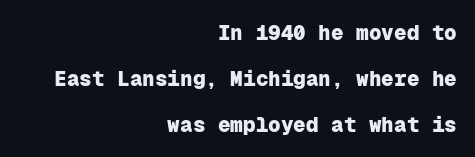
The image shows 21 px bold type, upright; set right-aligned, loose line spacing (2.19x), normal letter spacing, not underlined.
